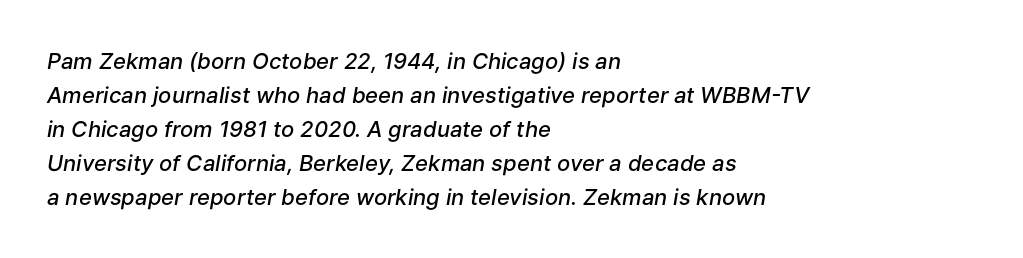
Reading down the column, the eye jumps a familiar distance to each next line. You can tell it's italic because the verticals aren't actually vertical. The lines in this sample share a left origin and differ only in where they stop. Honestly, the letter spacing is just normal — you wouldn't notice it.
